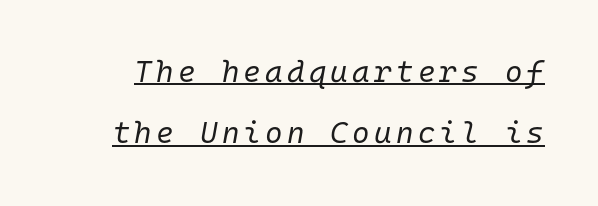
Slanted lettering throughout. Somebody hit Ctrl+U on this one — the words are underlined. The passage shown is not bold in any degree. Interline gaps are noticeably wide in this sample. The passage shown is typed in a monospace face where columns stay perfectly aligned.
